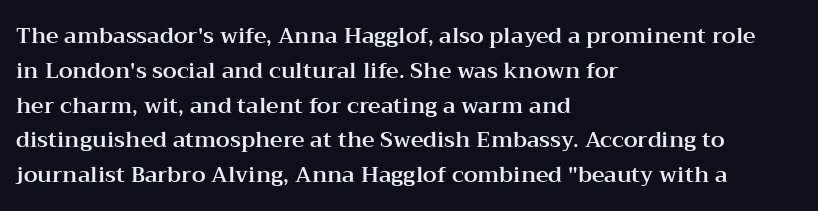
Q: Is the text italic (slanted)? A: No, it is upright.
Q: Is the text underlined? A: No.
Q: How is the paragraph aligned? A: Left-aligned.
Q: Is the spacing between letters normal or unusually wide? A: Normal.
Q: Is the spacing between lines tight, normal or loose? A: Normal.
